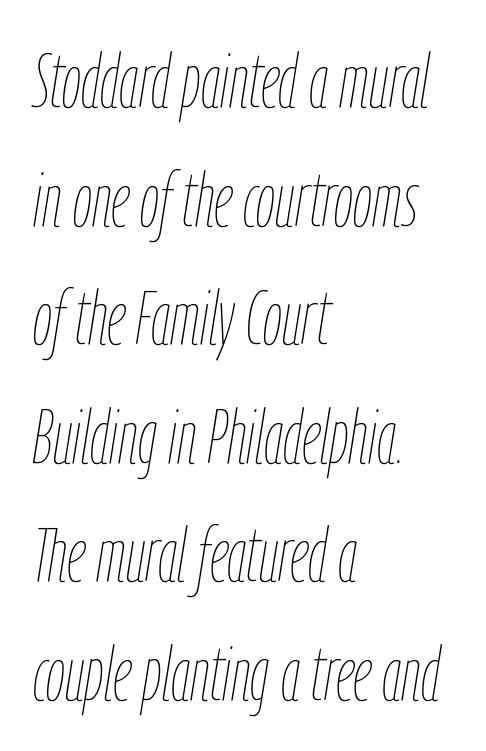
Q: Is the text bold? A: No.
Q: Is the text italic (slanted)? A: Yes, it leans right by about 9 degrees.
Q: Is the text underlined? A: No.
Q: How is the paragraph aligned? A: Left-aligned.
Q: Is the spacing between letters normal or unusually wide? A: Normal.
Q: Is the spacing between lines tight, normal or loose? A: Normal.
Q: Width (condensed, normal, or wide)? A: Condensed.
Q: Stroke contrast? A: Low.
Q: x-height? A: Medium.
Q: Monospaced? A: No.
